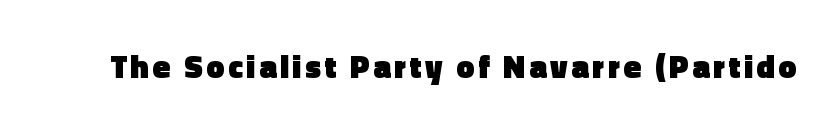
The image shows 32 px heavy sans-serif type, upright; set not underlined; a medium x-height.
